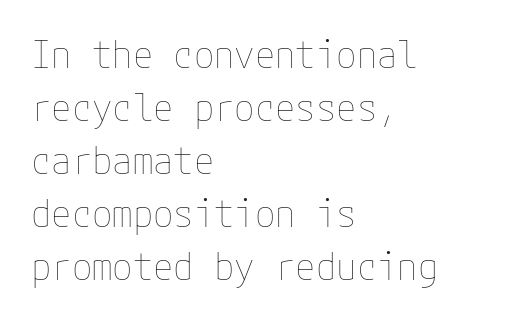
Rule under the text: the space is simply empty. Default kerning and tracking; the words read as compact shapes. Vertical strokes here are truly vertical. These lines sit exactly where default settings would place them.
